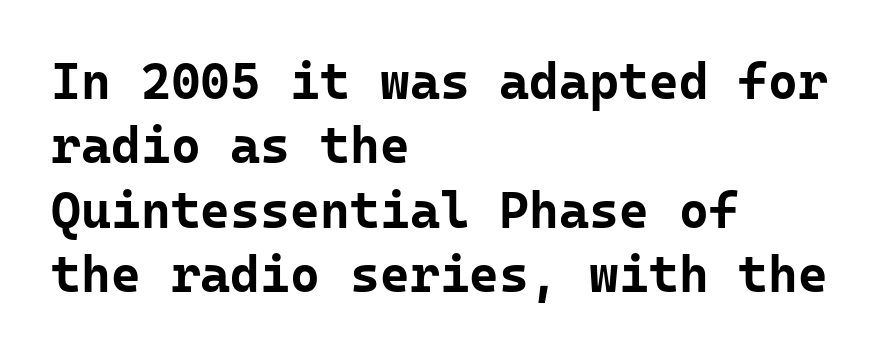
Q: Is the text bold? A: Yes.
Q: Is the text italic (slanted)? A: No, it is upright.
Q: Is the typeface a serif or a sans-serif typeface? A: Sans-serif.
Q: Is the text underlined? A: No.
Q: How is the paragraph aligned? A: Left-aligned.
Q: Is the spacing between letters normal or unusually wide? A: Normal.
Q: Is the spacing between lines tight, normal or loose? A: Normal.
Q: Width (condensed, normal, or wide)? A: Normal.
Q: Stroke contrast? A: Low.
Q: x-height? A: Medium.
Q: Monospaced? A: Yes.
